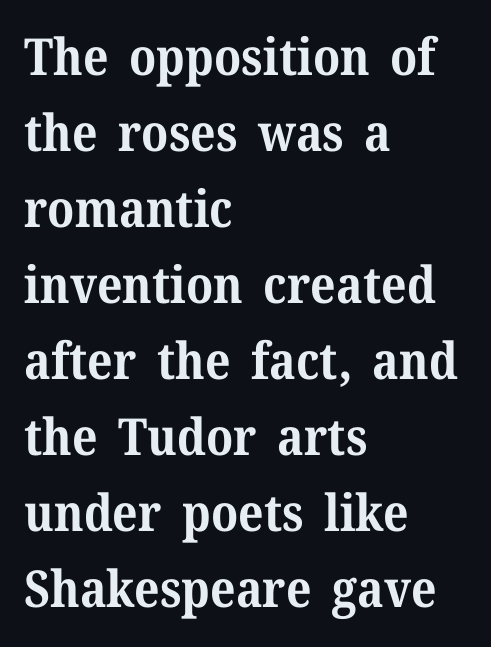
The image shows 51 px bold serif type, upright; set left-aligned, normal line spacing (1.49x), normal letter spacing, not underlined; medium stroke contrast and a medium x-height.
